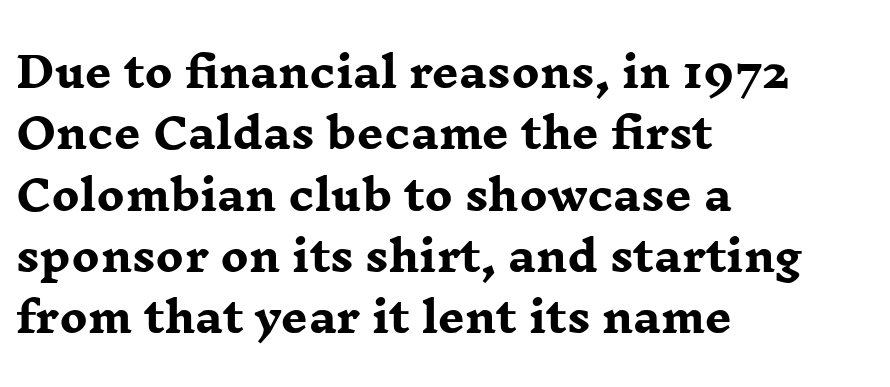
Q: Is the text bold? A: Yes.
Q: Is the text italic (slanted)? A: No, it is upright.
Q: Is the typeface a serif or a sans-serif typeface? A: Serif.
Q: Is the text underlined? A: No.
Q: How is the paragraph aligned? A: Left-aligned.
Q: Is the spacing between letters normal or unusually wide? A: Normal.
Q: Is the spacing between lines tight, normal or loose? A: Normal.
Q: Width (condensed, normal, or wide)? A: Wide.
Q: Stroke contrast? A: Low.
Q: x-height? A: Medium.
Q: Monospaced? A: No.
